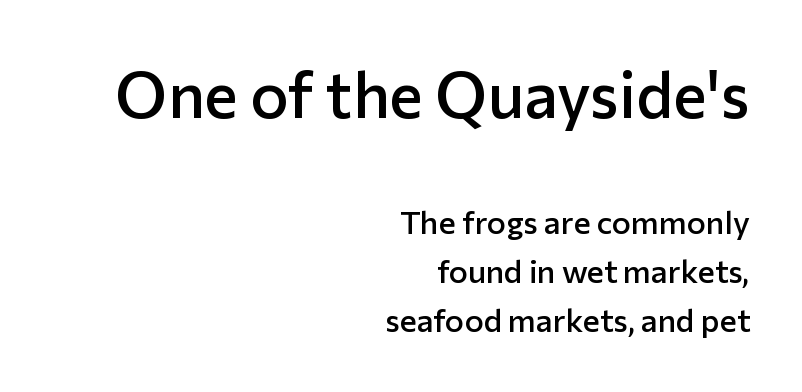
Q: Is the text bold? A: Semi-bold.
Q: Is the text italic (slanted)? A: No, it is upright.
Q: Is the typeface a serif or a sans-serif typeface? A: Sans-serif.
Q: Is the text underlined? A: No.
Q: How is the paragraph aligned? A: Right-aligned.
Q: Is the spacing between letters normal or unusually wide? A: Normal.
Q: Is the spacing between lines tight, normal or loose? A: Normal.
Q: Which block of text is set in a larger size, the first (top) or the second (bottom)? A: The first (top) one.
Q: Width (condensed, normal, or wide)? A: Normal.
Q: Stroke contrast? A: Low.
Q: x-height? A: Medium.
Q: Monospaced? A: No.
